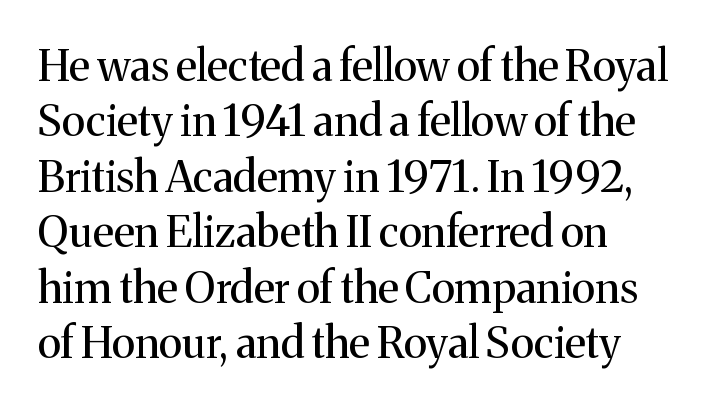
Q: Is the text bold? A: No.
Q: Is the text italic (slanted)? A: No, it is upright.
Q: Is the typeface a serif or a sans-serif typeface? A: Serif.
Q: Is the text underlined? A: No.
Q: Is the spacing between letters normal or unusually wide? A: Normal.
Q: Is the spacing between lines tight, normal or loose? A: Normal.
Q: Width (condensed, normal, or wide)? A: Normal.
Q: Stroke contrast? A: Medium.
Q: x-height? A: Medium.
Q: Monospaced? A: No.
